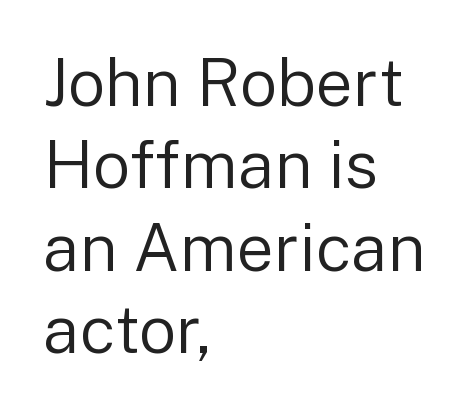
Each letter keeps its own natural width here, so spacing adapts to shape. I'd call this a sans setting — the letters go barefoot. No extra ink here — the face is not bold. The letters stand straight up with perfectly vertical stems.
